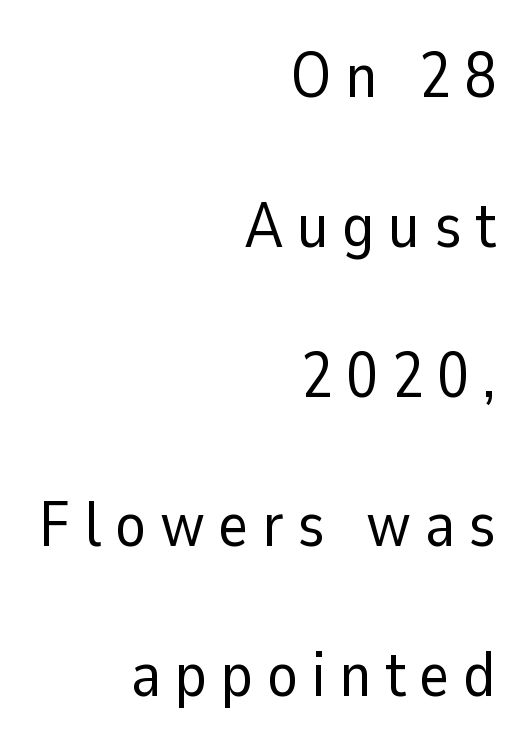
The image shows 64 px regular-weight sans-serif type, upright; set right-aligned, loose line spacing (2.34x), unusually wide letter spacing (+0.21 em), not underlined; low stroke contrast and a medium x-height.
